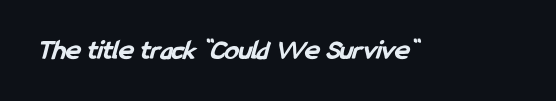
Q: Is the text bold? A: Yes.
Q: Is the typeface a serif or a sans-serif typeface? A: Sans-serif.
Q: Is the text underlined? A: No.
Q: Is the spacing between letters normal or unusually wide? A: Normal.
Q: Width (condensed, normal, or wide)? A: Condensed.
Q: Stroke contrast? A: Low.
Q: x-height? A: Medium.
Q: Monospaced? A: No.
